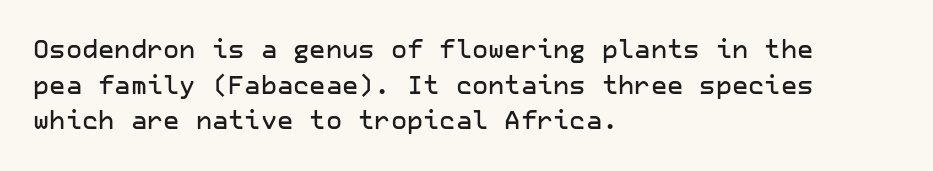
Glyph-to-glyph distance matches everyday printed text. The baseline area is clear. These lines are set flush left with a ragged right edge. Designer's note — italics off, roman on. The rendering uses a moderate line-height, typical for paragraphs.
